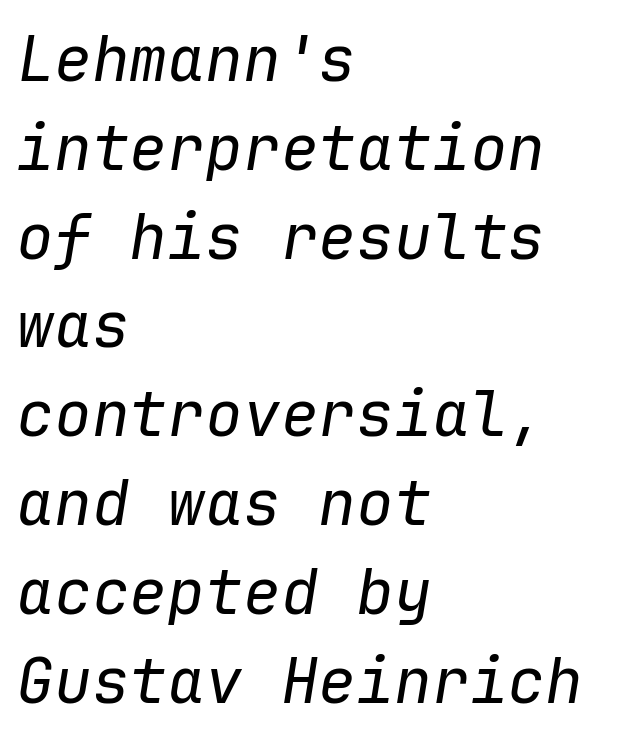
Q: Is the text bold? A: No.
Q: Is the text italic (slanted)? A: Yes, it leans right by about 9 degrees.
Q: Is the text underlined? A: No.
Q: How is the paragraph aligned? A: Left-aligned.
Q: Is the spacing between letters normal or unusually wide? A: Normal.
Q: Is the spacing between lines tight, normal or loose? A: Normal.
Q: Width (condensed, normal, or wide)? A: Normal.
Q: Stroke contrast? A: Low.
Q: x-height? A: Medium.
Q: Monospaced? A: Yes.
